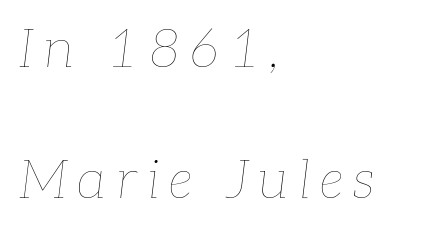
The image shows 53 px thin type, italic (leaning right); set left-aligned, loose line spacing (2.48x), not underlined; low stroke contrast and a medium x-height.
